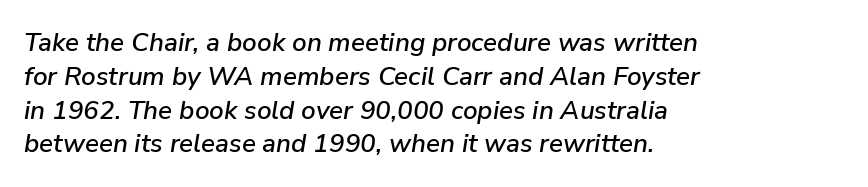
Q: Is the text italic (slanted)? A: Yes, it leans right by about 9 degrees.
Q: Is the text underlined? A: No.
Q: How is the paragraph aligned? A: Left-aligned.
Q: Is the spacing between letters normal or unusually wide? A: Normal.
Q: Is the spacing between lines tight, normal or loose? A: Normal.
